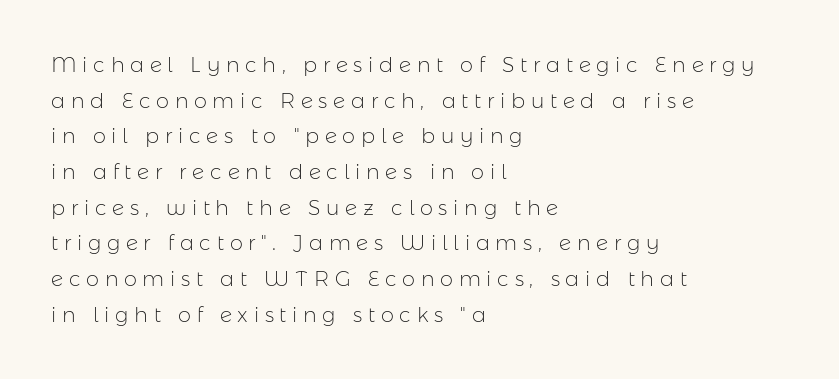
{"italic": "no", "bold": "no", "underline": "no", "align": "left", "line_spacing": "normal", "line_spacing_ratio": 1.7, "letter_spacing": "wide", "letter_spacing_em": 0.27, "glyph_px": 21}
